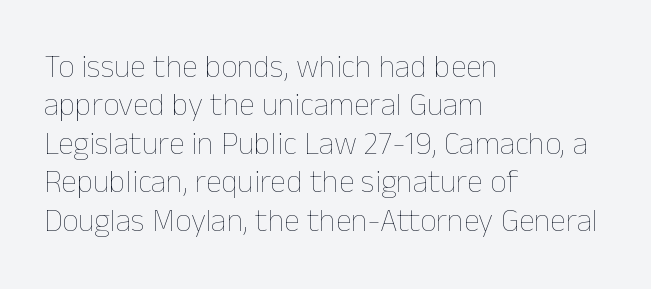
{"italic": "no", "bold": "no", "weight": "thin", "width": "normal", "stroke_contrast": "low", "x_height": "medium", "monospaced": "no", "underline": "no", "align": "left", "line_spacing_ratio": 1.2, "letter_spacing": "normal", "letter_spacing_em": 0.0, "glyph_px": 32}
